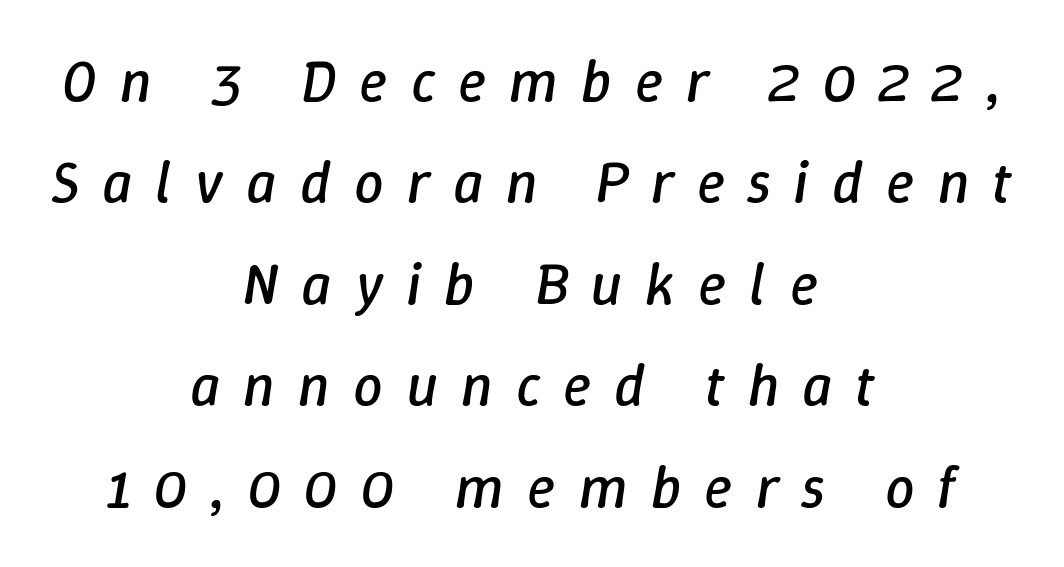
The gaps between neighbouring characters are conspicuously large. There's an unmistakable incline to the writing here. The strokes are not fattened; the text isn't bold. Varying glyph widths throughout — classic text-font behaviour. Teacher's note: observe the equal gaps on both sides — that is centered alignment.
